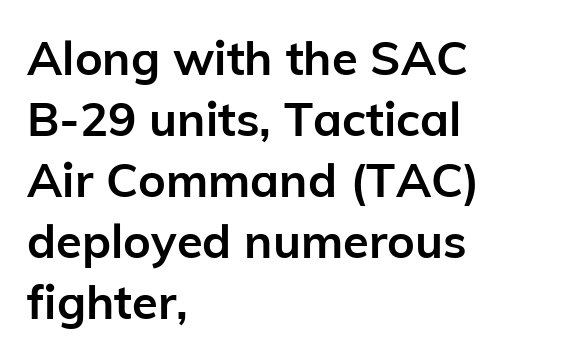
Q: Is the text bold? A: Yes.
Q: Is the text italic (slanted)? A: No, it is upright.
Q: Is the typeface a serif or a sans-serif typeface? A: Sans-serif.
Q: Is the text underlined? A: No.
Q: How is the paragraph aligned? A: Left-aligned.
Q: Is the spacing between letters normal or unusually wide? A: Normal.
Q: Is the spacing between lines tight, normal or loose? A: Normal.
Q: Width (condensed, normal, or wide)? A: Normal.
Q: Stroke contrast? A: Low.
Q: x-height? A: Medium.
Q: Monospaced? A: No.
